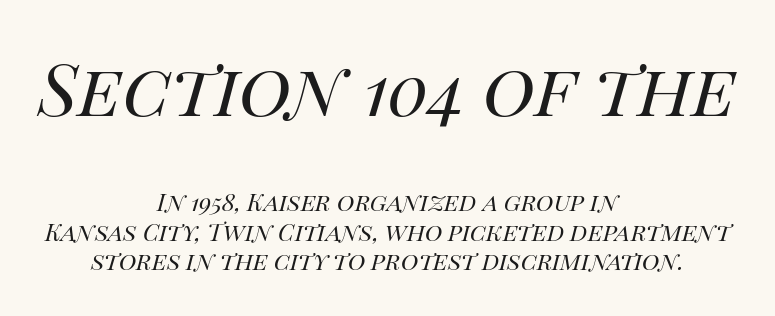
The image shows 72 px regular-weight type, italic (leaning right); set centered, line spacing 1.24x, normal letter spacing, not underlined; the first (top) block is 3.0x larger; high stroke contrast and a large x-height.
